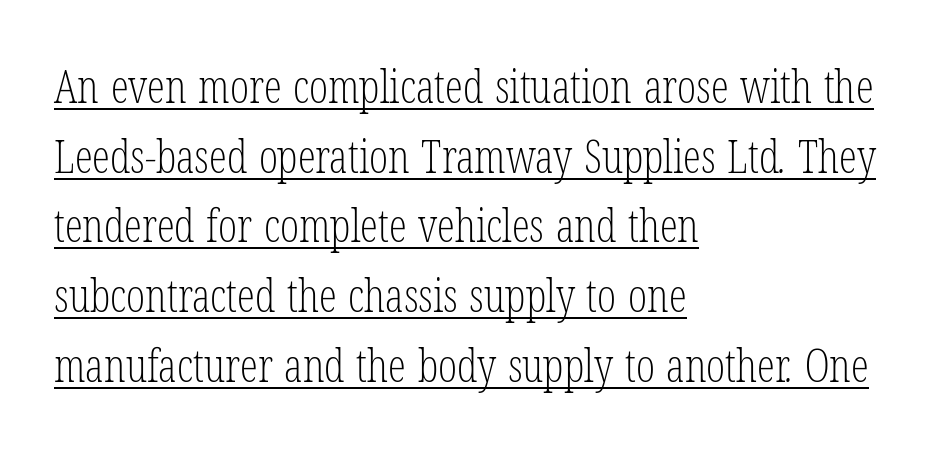
{"serif": "yes", "bold": "no", "weight": "light", "width": "condensed", "stroke_contrast": "low", "x_height": "medium", "monospaced": "no", "underline": "yes", "align": "left", "line_spacing": "normal", "line_spacing_ratio": 1.55, "letter_spacing": "normal", "letter_spacing_em": 0.0, "glyph_px": 45}
